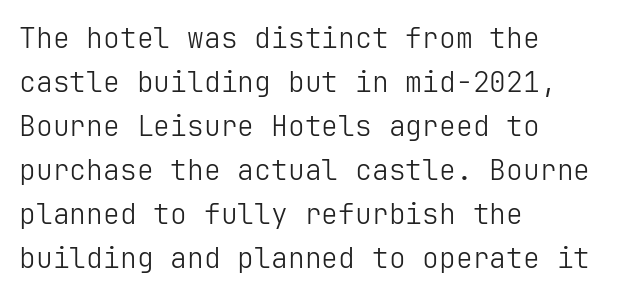
{"serif": "no", "italic": "no", "bold": "no", "weight": "light", "width": "normal", "stroke_contrast": "low", "x_height": "medium", "underline": "no", "align": "left", "line_spacing": "normal", "line_spacing_ratio": 1.57, "letter_spacing": "normal", "letter_spacing_em": 0.0, "glyph_px": 28}
